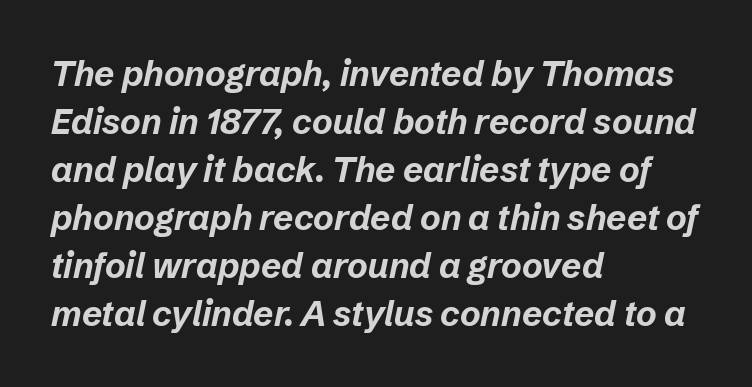
{"italic": "yes", "lean": "right", "slant_degrees": 12, "bold": "yes", "weight": "bold", "width": "normal", "stroke_contrast": "low", "x_height": "medium", "monospaced": "no", "underline": "no", "align": "left", "line_spacing": "normal", "line_spacing_ratio": 1.37, "letter_spacing": "normal", "letter_spacing_em": 0.0, "glyph_px": 35}
